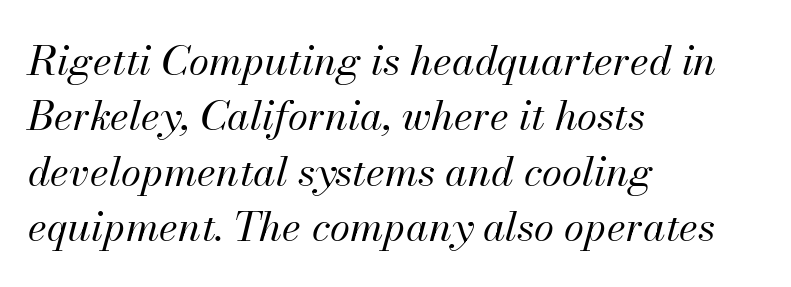
Vertical stems look standard width or narrower in stroke. The passage shown is not underscored anywhere. Look at the tracking — it's just the regular setting, nothing added. Compared with typical paragraphs, the rows here are spaced about the same. The rag falls on the right side of this text block. These lines are rendered in a variable-pitch font.
